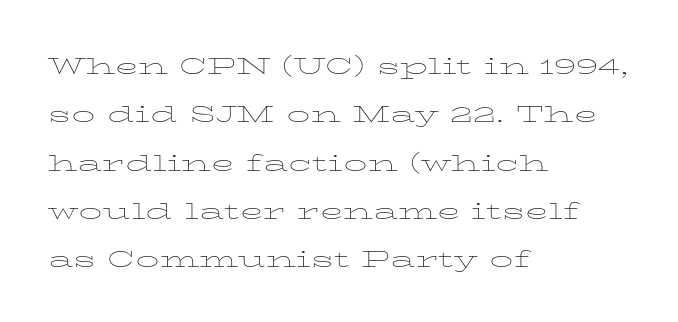
The image shows 31 px thin, wide type, upright; set left-aligned, normal line spacing (1.56x), normal letter spacing, not underlined; low stroke contrast and a medium x-height.
